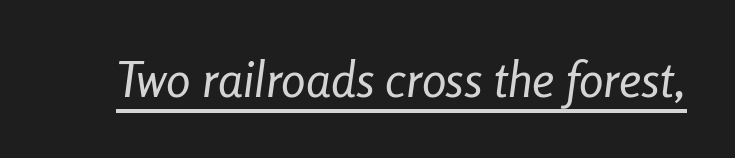
The image shows 49 px regular-weight, condensed type, italic (leaning right); set normal letter spacing, underlined; low stroke contrast and a medium x-height.
